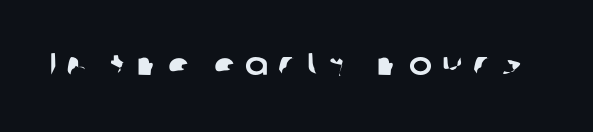
The image shows 31 px sans-serif type; set unusually wide letter spacing (+0.32 em), not underlined; low stroke contrast and a medium x-height.
